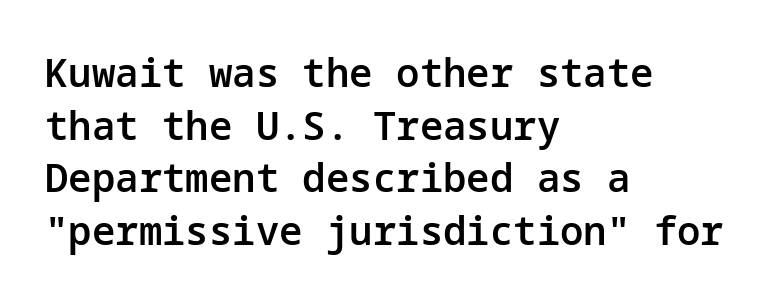
Q: Is the text bold? A: Semi-bold.
Q: Is the text italic (slanted)? A: No, it is upright.
Q: Is the typeface a serif or a sans-serif typeface? A: Sans-serif.
Q: Is the text underlined? A: No.
Q: How is the paragraph aligned? A: Left-aligned.
Q: Is the spacing between letters normal or unusually wide? A: Normal.
Q: Is the spacing between lines tight, normal or loose? A: Normal.
Q: Width (condensed, normal, or wide)? A: Normal.
Q: Stroke contrast? A: Low.
Q: x-height? A: Medium.
